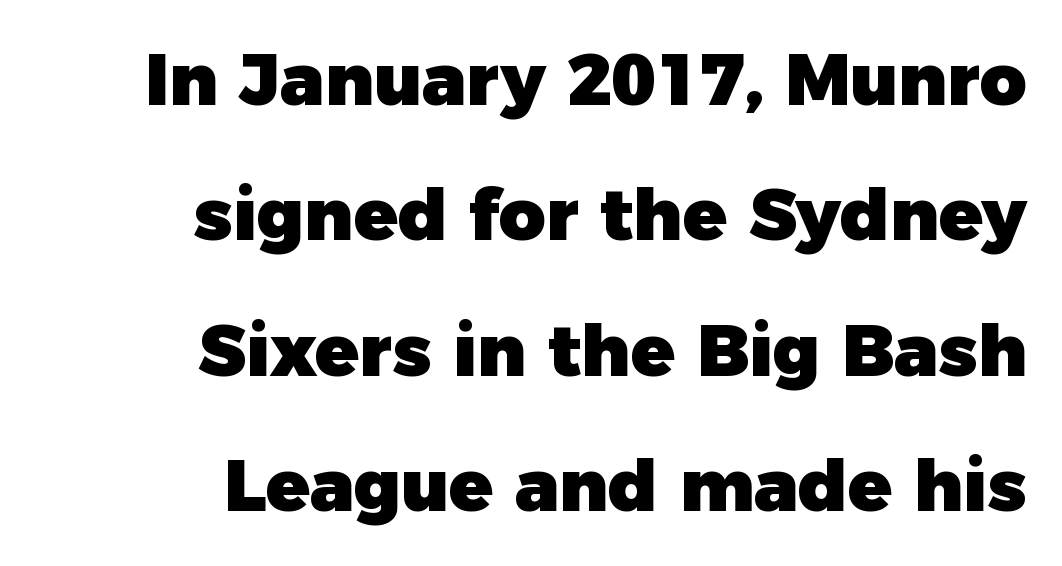
The image shows 72 px heavy sans-serif type, upright; set right-aligned, line spacing 1.88x, normal letter spacing, not underlined; low stroke contrast and a medium x-height.
